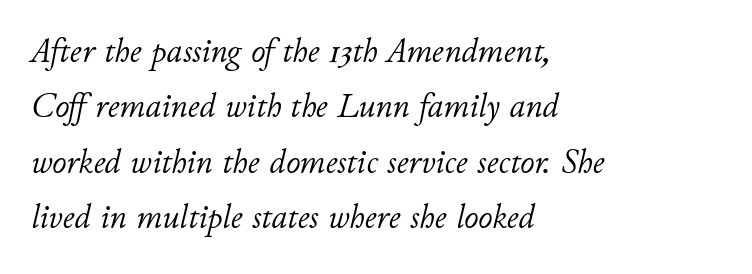
The image shows 35 px light type, italic (leaning right); set left-aligned, normal line spacing (1.58x), normal letter spacing, not underlined; low stroke contrast and a small x-height.
